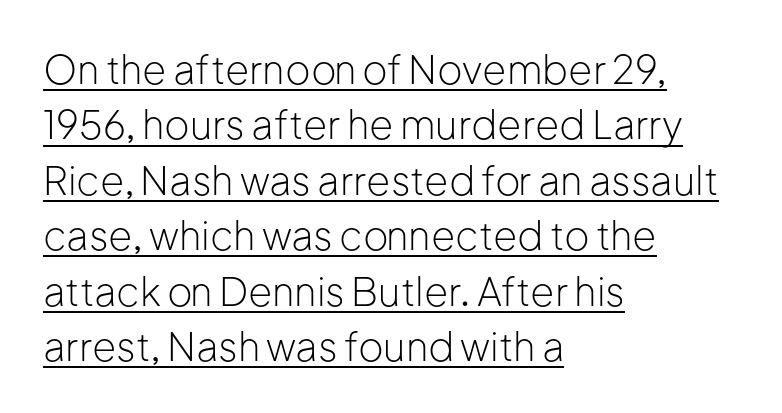
{"serif": "no", "italic": "no", "bold": "no", "weight": "light", "width": "normal", "stroke_contrast": "low", "x_height": "medium", "monospaced": "no", "underline": "yes", "align": "left", "line_spacing": "normal", "line_spacing_ratio": 1.42, "letter_spacing": "normal", "letter_spacing_em": 0.0, "glyph_px": 39}
